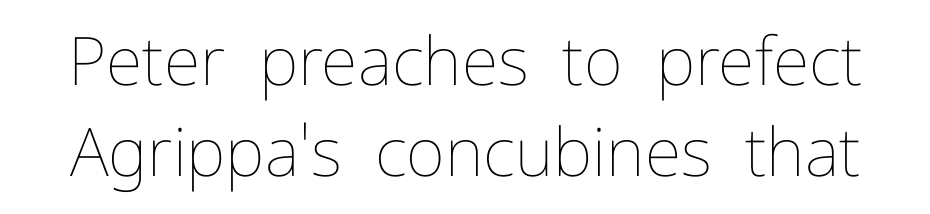
Q: Is the text bold? A: No.
Q: Is the text italic (slanted)? A: No, it is upright.
Q: Is the text underlined? A: No.
Q: Is the spacing between letters normal or unusually wide? A: Normal.
Q: Is the spacing between lines tight, normal or loose? A: Normal.
Q: Width (condensed, normal, or wide)? A: Normal.
Q: Stroke contrast? A: Low.
Q: x-height? A: Medium.
Q: Monospaced? A: No.
